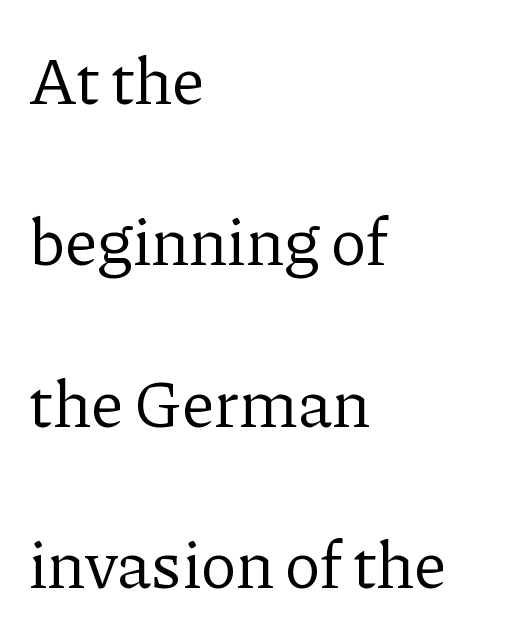
Q: Is the text bold? A: No.
Q: Is the text italic (slanted)? A: No, it is upright.
Q: Is the typeface a serif or a sans-serif typeface? A: Serif.
Q: Is the text underlined? A: No.
Q: How is the paragraph aligned? A: Left-aligned.
Q: Is the spacing between letters normal or unusually wide? A: Normal.
Q: Is the spacing between lines tight, normal or loose? A: Loose.
Q: Width (condensed, normal, or wide)? A: Normal.
Q: Stroke contrast? A: Low.
Q: x-height? A: Medium.
Q: Monospaced? A: No.
